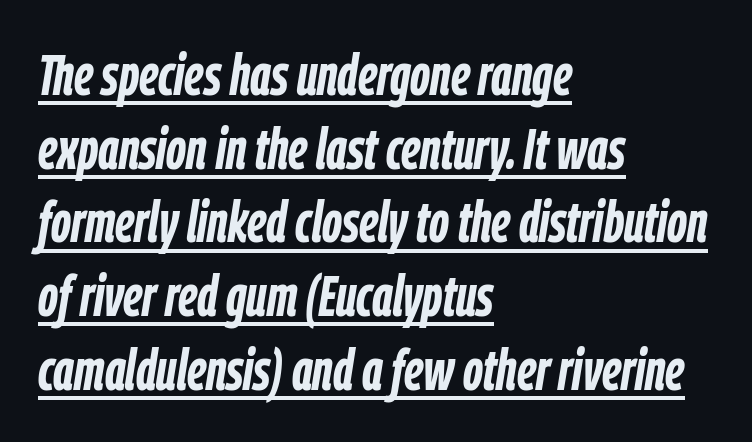
Q: Is the text bold? A: Yes.
Q: Is the text italic (slanted)? A: Yes, it leans right by about 9 degrees.
Q: Is the text underlined? A: Yes.
Q: How is the paragraph aligned? A: Left-aligned.
Q: Is the spacing between letters normal or unusually wide? A: Normal.
Q: Is the spacing between lines tight, normal or loose? A: Normal.
Q: Width (condensed, normal, or wide)? A: Condensed.
Q: Stroke contrast? A: Low.
Q: x-height? A: Medium.
Q: Monospaced? A: No.
